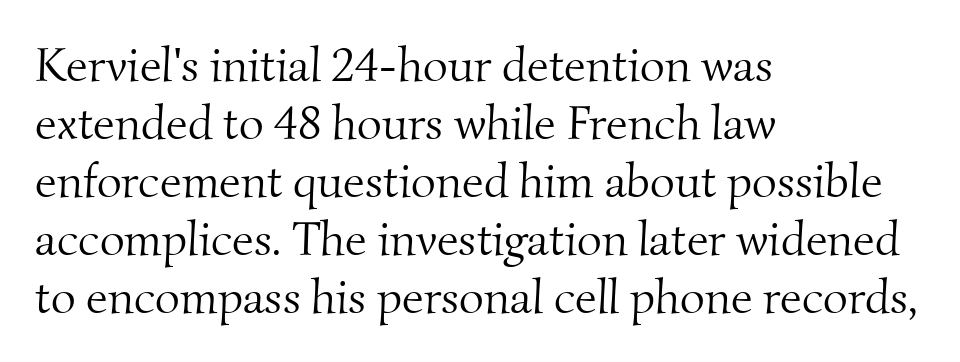
The face used here is seriffed, in the tradition of book romans. Stroke mass is kept to a normal reading level or below. Check the space under the baseline: it is left empty. The horizontal fit of the characters is conventional and even. All the whitespace from short lines collects on the right. The rendering uses natural spacing where letterforms have individual widths.
